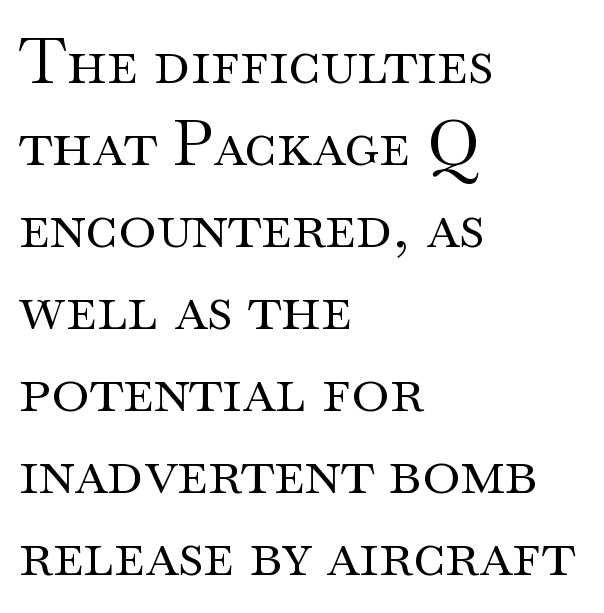
Each new line begins a customary step beneath the previous one. The area under the type is left untouched. Visually the block forms a straight wall on the left and a jagged coastline on the right. Default kerning and tracking; the words read as compact shapes. To sum up the face: it has serifs. Is there any slant? The stems are plumb.
